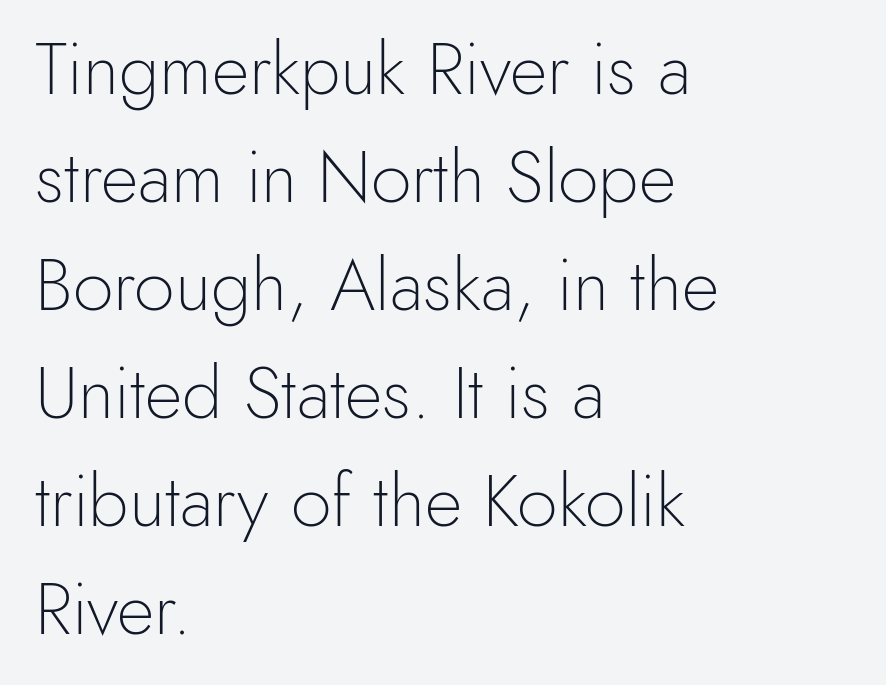
Q: Is the text bold? A: No.
Q: Is the text italic (slanted)? A: No, it is upright.
Q: Is the typeface a serif or a sans-serif typeface? A: Sans-serif.
Q: Is the text underlined? A: No.
Q: How is the paragraph aligned? A: Left-aligned.
Q: Is the spacing between letters normal or unusually wide? A: Normal.
Q: Is the spacing between lines tight, normal or loose? A: Normal.
Q: Width (condensed, normal, or wide)? A: Normal.
Q: x-height? A: Small.
Q: Monospaced? A: No.
